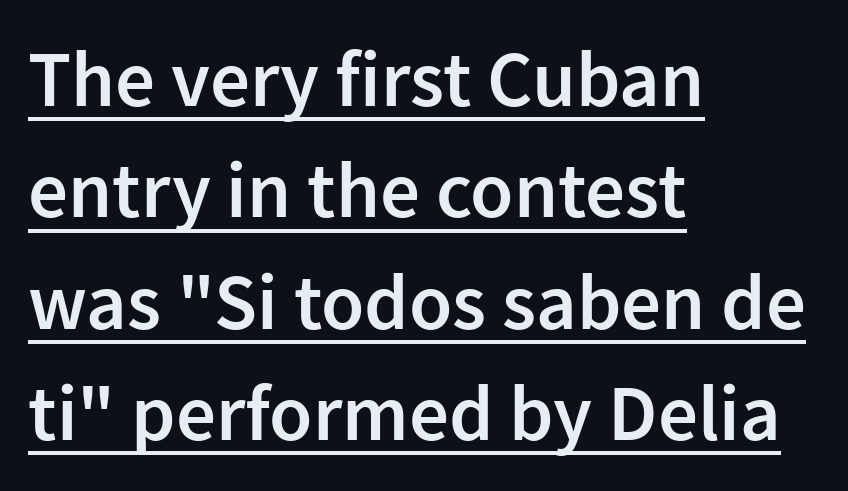
Proportional: the letters do not fall into vertical columns. Summary of vertical rhythm: regular, with standard interline spacing. Caption: standard tracking, unaltered. Italic: no, the glyphs are upright roman. A continuous stroke trails under the words, as in a hyperlink. Each line starts at the same left margin while the right side varies.
